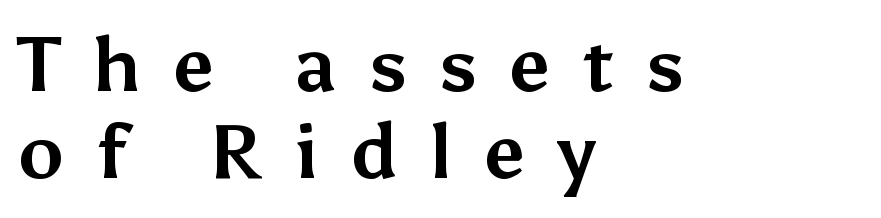
The rendering uses a small line-height, squeezing the rows. This sample is left-justified, so line endings fall wherever the words run out. Check where the strokes stop: nothing finishes them off — pure sans. Honestly, there is no underline to notice here at all.
